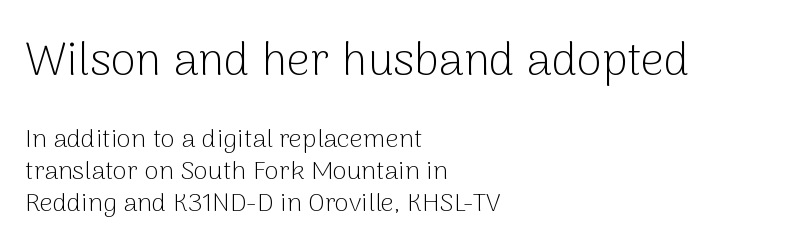
{"serif": "no", "italic": "no", "bold": "no", "weight": "light", "width": "normal", "stroke_contrast": "low", "x_height": "medium", "monospaced": "no", "underline": "no", "align": "left", "line_spacing_ratio": 1.24, "letter_spacing": "normal", "letter_spacing_em": 0.0, "larger_block": "first", "size_ratio": 1.77, "glyph_px": 46}
